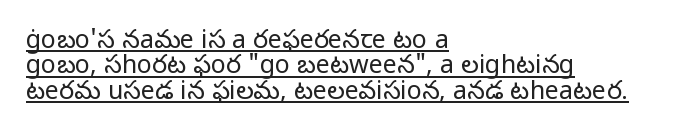
A roman cut, with each character standing at attention. You could call the tracking neutral — neither tight nor loose. The space between consecutive lines is stingy. Summary of weight: not heavy and not bold. Honestly, the underline is the first thing you notice here. Left-aligned paragraph, ragged on the right.
